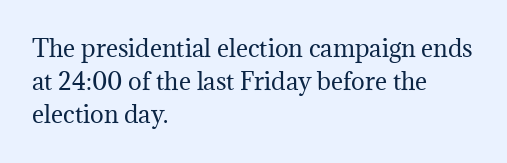
Q: Is the text bold? A: No.
Q: Is the text italic (slanted)? A: No, it is upright.
Q: Is the text underlined? A: No.
Q: How is the paragraph aligned? A: Left-aligned.
Q: Is the spacing between letters normal or unusually wide? A: Normal.
Q: Is the spacing between lines tight, normal or loose? A: Normal.
